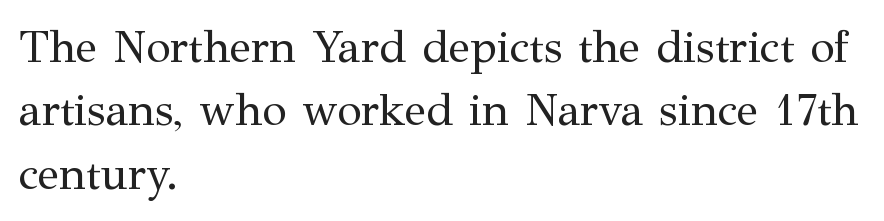
Default kerning and tracking; the words read as compact shapes. These lines sit exactly where default settings would place them. Which margin do the lines hug? The left one — the right edge is uneven. Only glyphs here, with clear space below each row.
